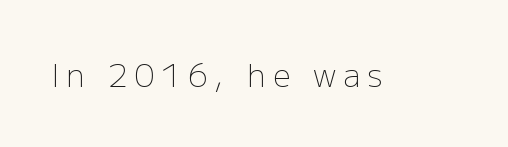
Stems and bowls with no extra thickness — not bold. Is this a fixed-width face? No — the glyphs have proportional, varying widths. The specimen omits any rule beneath the text block's lines. The passage shown has open, widely tracked lettering throughout.
